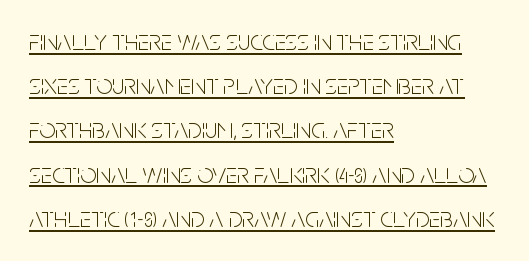
Looks like regular typesetting: each glyph gets only the width it needs. Ordinary non-slanted type is in use. Nothing sits at the stroke ends, so this counts as sans-serif. Ink coverage per letter is moderate at most. Looks like someone drew a line under every word here.
